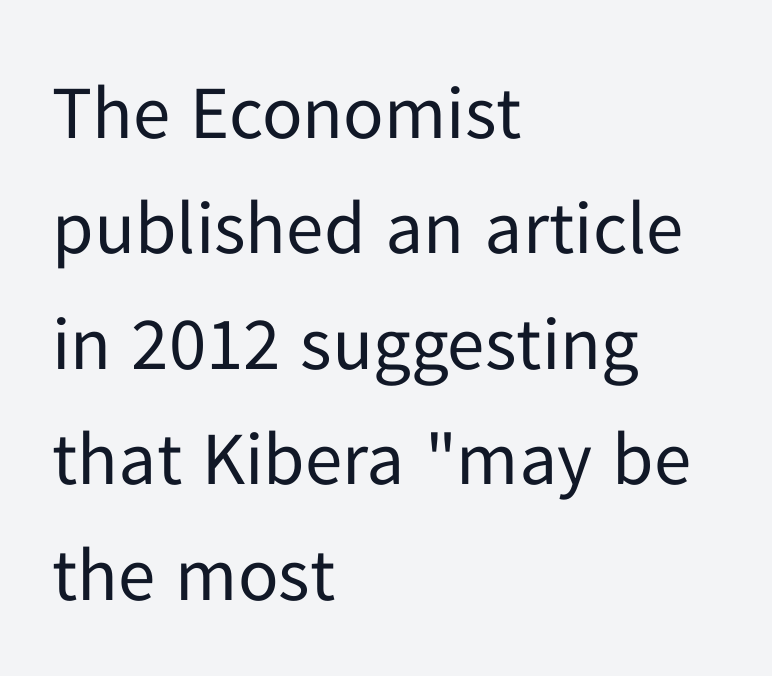
Q: Is the text bold? A: No.
Q: Is the text italic (slanted)? A: No, it is upright.
Q: Is the typeface a serif or a sans-serif typeface? A: Sans-serif.
Q: Is the text underlined? A: No.
Q: How is the paragraph aligned? A: Left-aligned.
Q: Is the spacing between letters normal or unusually wide? A: Normal.
Q: Is the spacing between lines tight, normal or loose? A: Normal.
Q: Width (condensed, normal, or wide)? A: Normal.
Q: Stroke contrast? A: Low.
Q: x-height? A: Medium.
Q: Monospaced? A: No.
